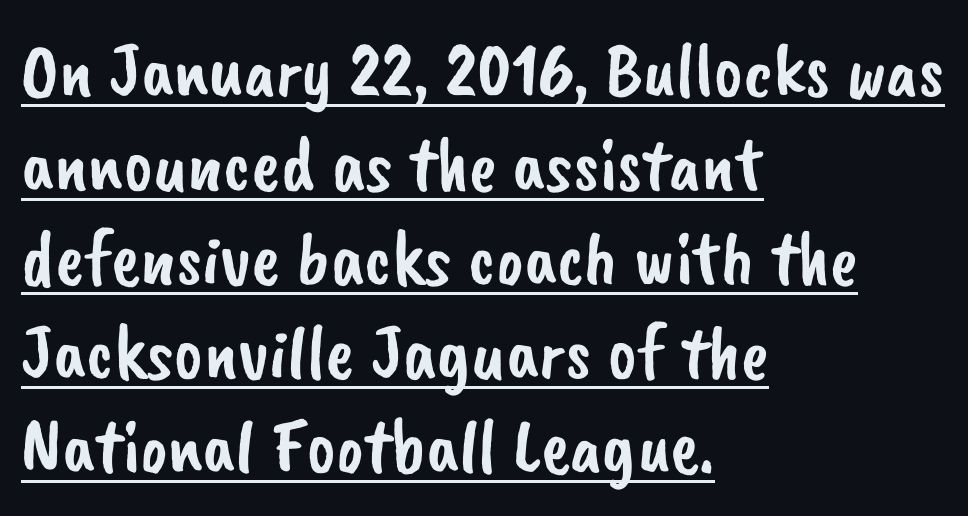
{"serif": "no", "width": "normal", "stroke_contrast": "low", "x_height": "small", "monospaced": "no", "underline": "yes", "align": "left", "line_spacing_ratio": 1.22, "letter_spacing": "normal", "letter_spacing_em": 0.0, "glyph_px": 77}
